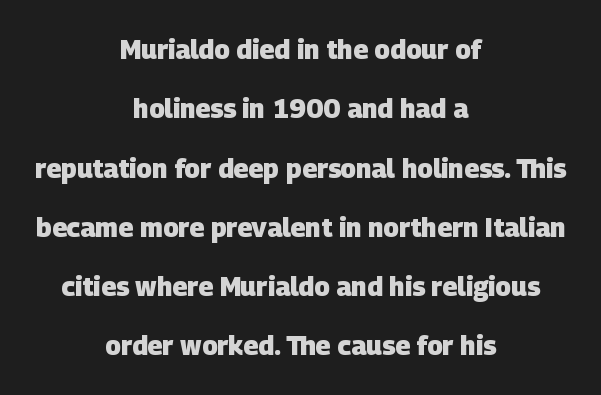
Q: Is the text bold? A: Yes.
Q: Is the text underlined? A: No.
Q: How is the paragraph aligned? A: Centered.
Q: Is the spacing between letters normal or unusually wide? A: Normal.
Q: Is the spacing between lines tight, normal or loose? A: Loose.
